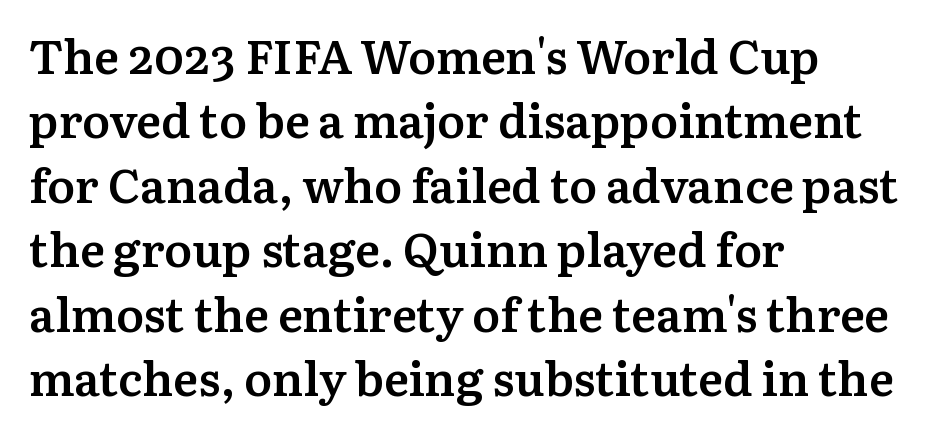
{"serif": "yes", "italic": "no", "bold": "semi", "weight": "semibold", "width": "normal", "stroke_contrast": "medium", "x_height": "medium", "monospaced": "no", "underline": "no", "align": "left", "line_spacing": "normal", "line_spacing_ratio": 1.37, "letter_spacing": "normal", "letter_spacing_em": 0.0, "glyph_px": 47}
